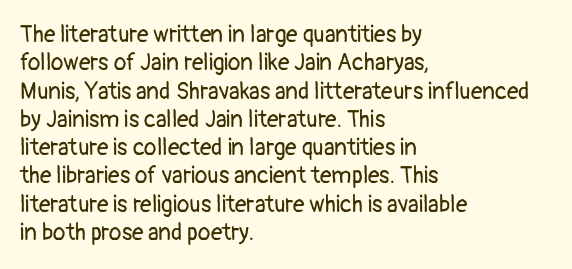
Q: Is the text bold? A: No.
Q: Is the text italic (slanted)? A: No, it is upright.
Q: Is the text underlined? A: No.
Q: How is the paragraph aligned? A: Left-aligned.
Q: Is the spacing between letters normal or unusually wide? A: Normal.
